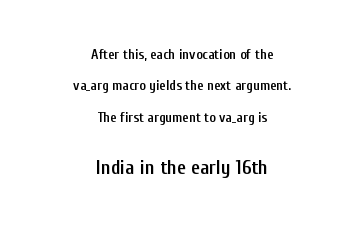
Unlike italic type, these characters show no tilt at all. Letters rest on an invisible, unmarked baseline. Letter spacing: default. Which of the two is more prominent by size? The second, at the bottom. Students, observe: this is what heavily led, spacious text looks like. Line starts and ends both wander, symmetrically.
